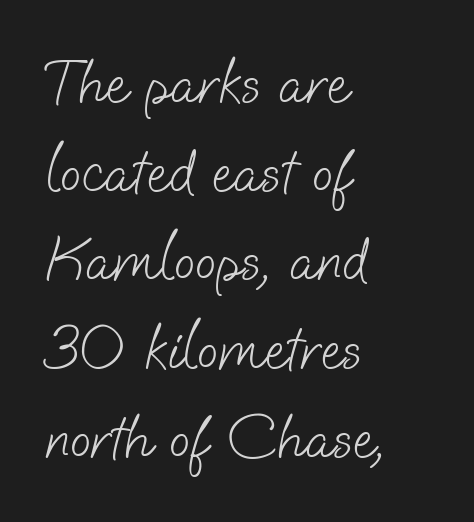
{"serif": "no", "bold": "no", "weight": "light", "width": "normal", "stroke_contrast": "low", "x_height": "small", "monospaced": "no", "underline": "no", "align": "left", "line_spacing": "normal", "line_spacing_ratio": 1.43, "letter_spacing": "normal", "letter_spacing_em": 0.0, "glyph_px": 62}
